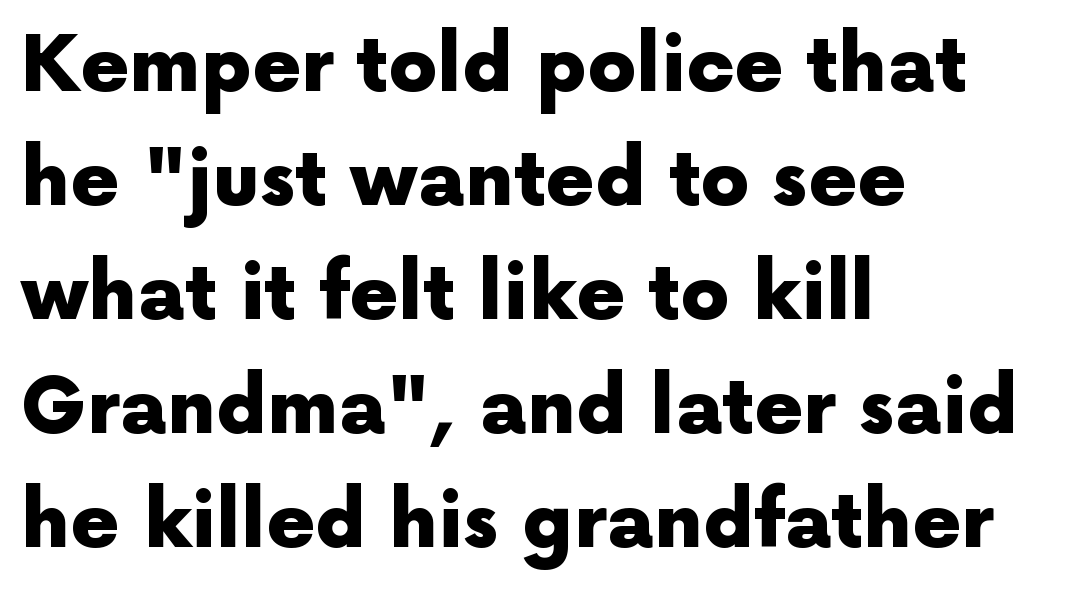
This rendering employs a face without finishing strokes, i.e., a sans-serif. Is the letter spacing exaggerated? No — it looks like the ordinary default. Check under the words: just untouched page. Horizontally, the lines are justified to the leading edge only.
